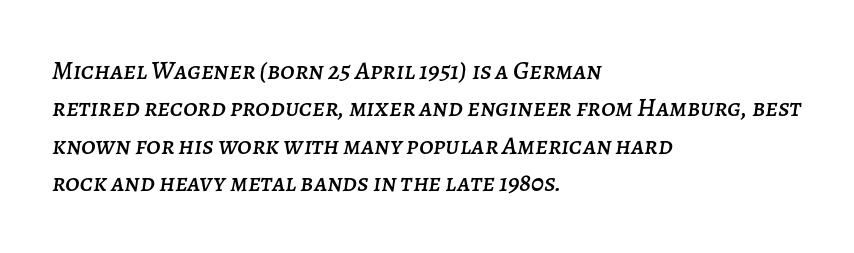
The axis of the letterforms is tilted away from vertical. The passage shown stacks its lines at a standard gap. The text block is weighted toward the left margin, trailing off unevenly rightward. The line texture is even and compact thanks to regular tracking. A bare baseline throughout the passage.
